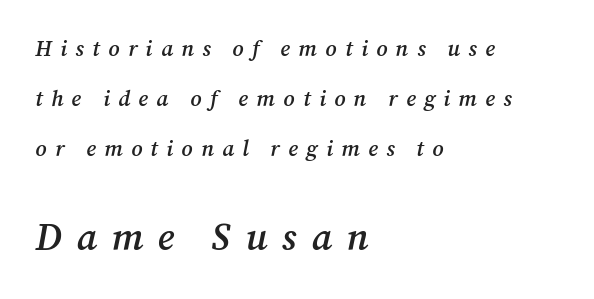
{"serif": "yes", "italic": "yes", "lean": "right", "slant_degrees": 12, "bold": "semi", "weight": "semibold", "width": "normal", "stroke_contrast": "medium", "x_height": "medium", "monospaced": "no", "underline": "no", "align": "left", "line_spacing": "loose", "line_spacing_ratio": 2.27, "letter_spacing": "wide", "letter_spacing_em": 0.38, "larger_block": "second", "size_ratio": 1.73, "glyph_px": 38}
